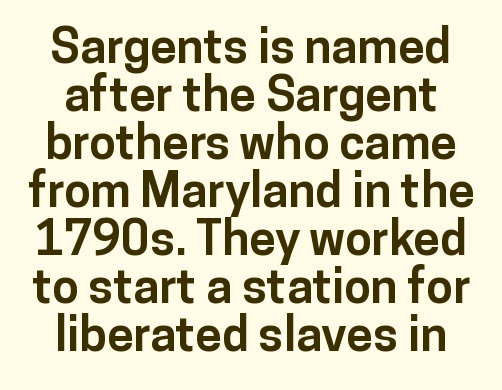
Q: Is the text bold? A: Yes.
Q: Is the text italic (slanted)? A: No, it is upright.
Q: Is the typeface a serif or a sans-serif typeface? A: Sans-serif.
Q: Is the text underlined? A: No.
Q: Is the spacing between letters normal or unusually wide? A: Normal.
Q: Is the spacing between lines tight, normal or loose? A: Tight.
Q: Width (condensed, normal, or wide)? A: Normal.
Q: Stroke contrast? A: Low.
Q: x-height? A: Medium.
Q: Monospaced? A: No.
